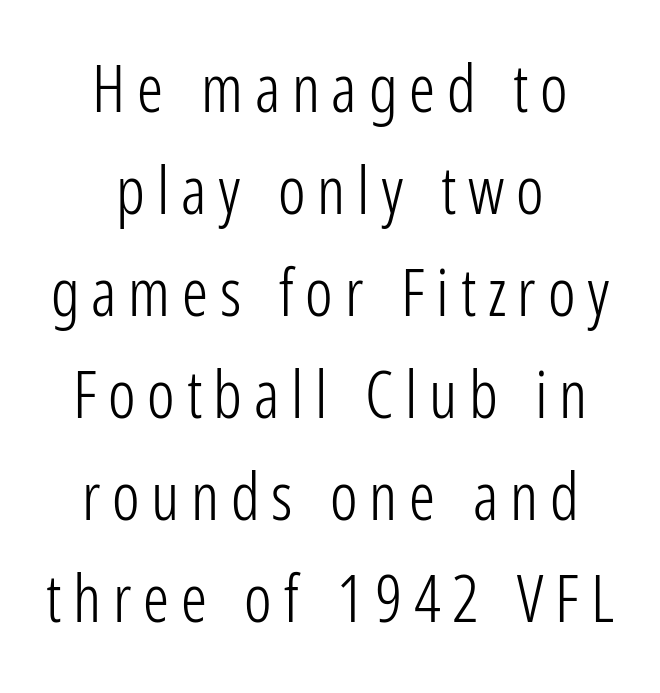
The line-height multiplier appears to be the usual default. Regarding serifs, this sample does without them. The gap between lines stays unmarked. Posture: vertical. These glyphs show unthickened strokes, regular width or finer.
